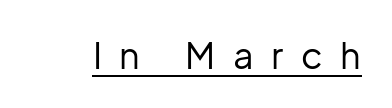
The image shows 36 px regular-weight sans-serif type, upright; set unusually wide letter spacing (+0.49 em), underlined; low stroke contrast and a medium x-height.
